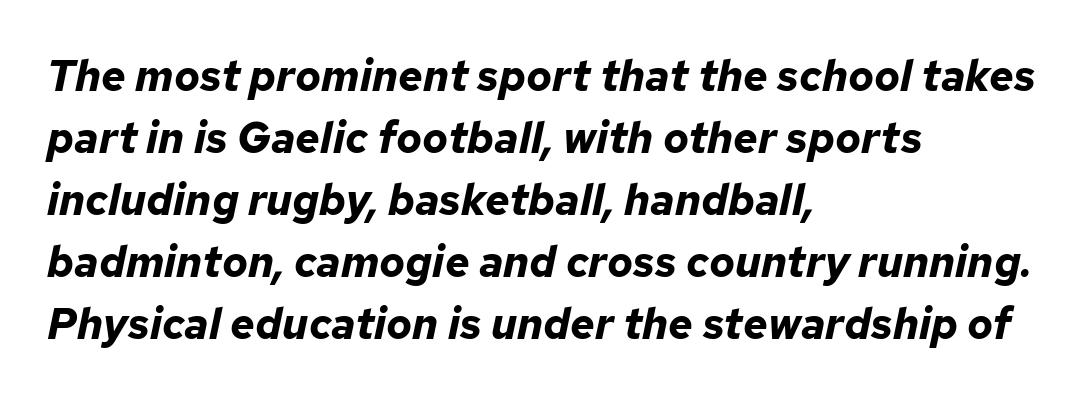
Each word holds together tightly as a unit, with standard inter-letter gaps. The passage shown is emphatically bold. Left-aligned paragraph, ragged on the right. Leading matches the norm, producing a regular column.
